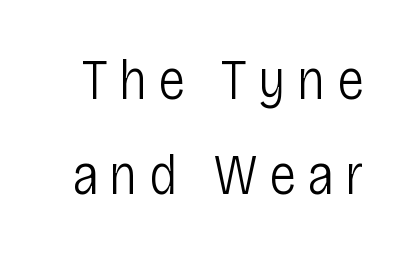
Style check: upright. Looks like regular typesetting: each glyph gets only the width it needs. Stroke thickness stays within the range of a standard reading face or lighter. What kind of face is this? One without serifs — a sans.
